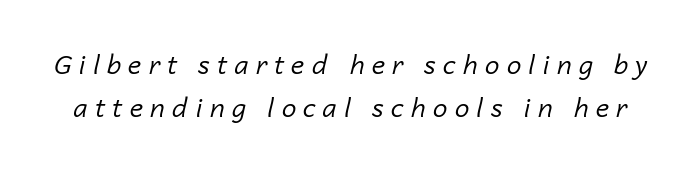
Q: Is the text bold? A: No.
Q: Is the text italic (slanted)? A: Yes, it leans right by about 14 degrees.
Q: Is the text underlined? A: No.
Q: Is the spacing between letters normal or unusually wide? A: Unusually wide.
Q: Is the spacing between lines tight, normal or loose? A: Normal.
